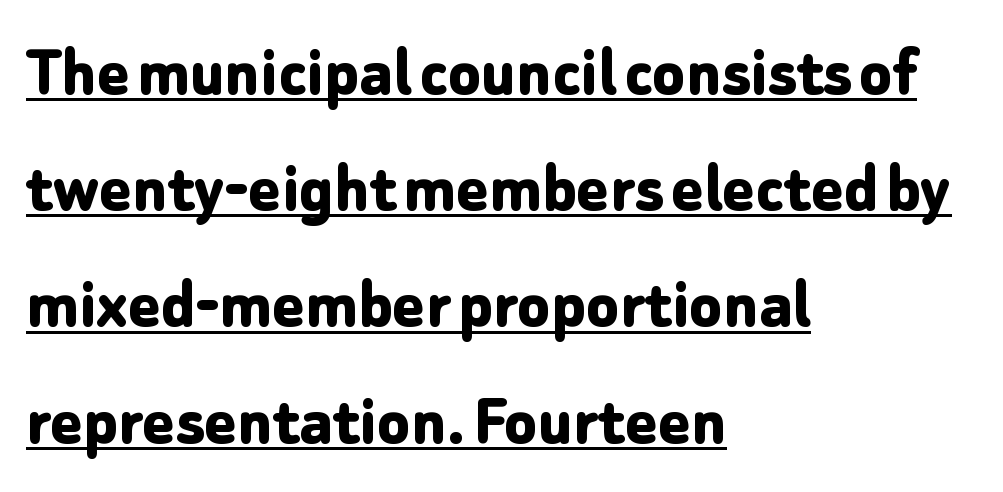
{"serif": "no", "italic": "no", "bold": "yes", "weight": "bold", "width": "normal", "stroke_contrast": "low", "x_height": "medium", "monospaced": "no", "underline": "yes", "align": "left", "line_spacing": "normal", "line_spacing_ratio": 1.55, "letter_spacing": "normal", "letter_spacing_em": 0.0, "glyph_px": 75}
